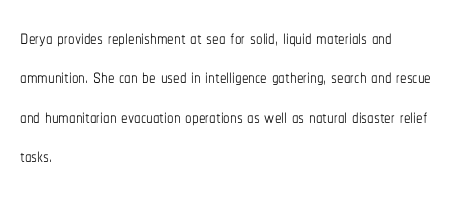
The image shows 26 px text type, upright; set left-aligned, normal line spacing (1.51x), normal letter spacing, not underlined.
